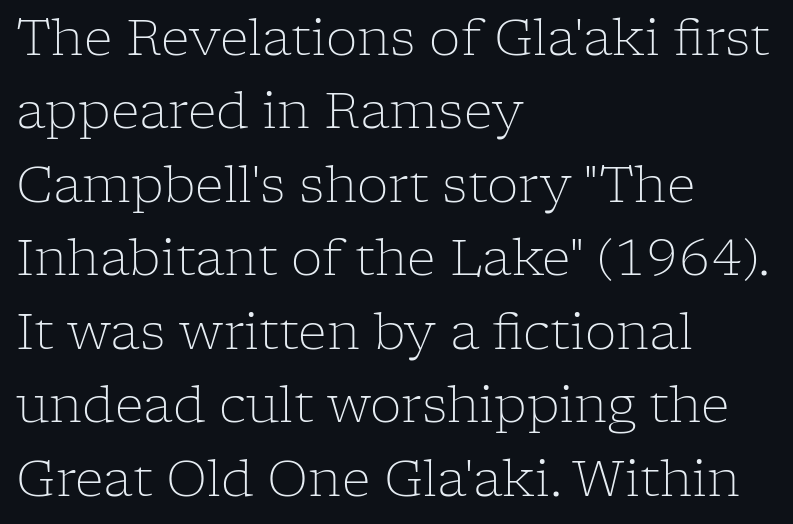
Q: Is the text bold? A: No.
Q: Is the text italic (slanted)? A: No, it is upright.
Q: Is the typeface a serif or a sans-serif typeface? A: Serif.
Q: Is the text underlined? A: No.
Q: How is the paragraph aligned? A: Left-aligned.
Q: Is the spacing between letters normal or unusually wide? A: Normal.
Q: Is the spacing between lines tight, normal or loose? A: Normal.
Q: Width (condensed, normal, or wide)? A: Normal.
Q: Stroke contrast? A: Low.
Q: x-height? A: Medium.
Q: Monospaced? A: No.
